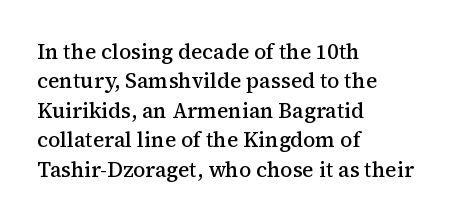
{"italic": "no", "bold": "semi", "underline": "no", "align": "left", "line_spacing": "normal", "line_spacing_ratio": 1.4, "letter_spacing": "normal", "letter_spacing_em": 0.0, "glyph_px": 21}
